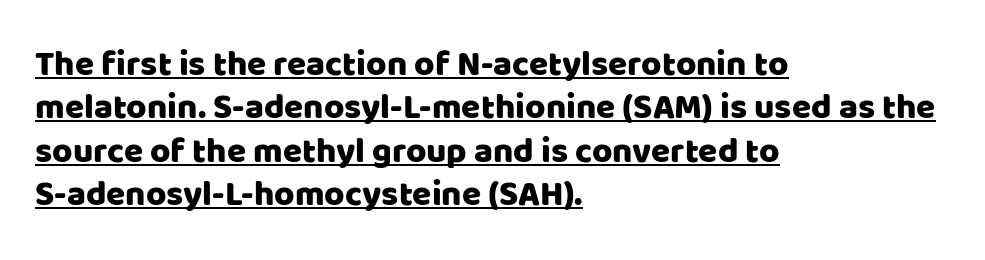
The image shows 35 px sans-serif type, upright; set left-aligned, line spacing 1.24x, normal letter spacing, underlined; low stroke contrast and a large x-height.
